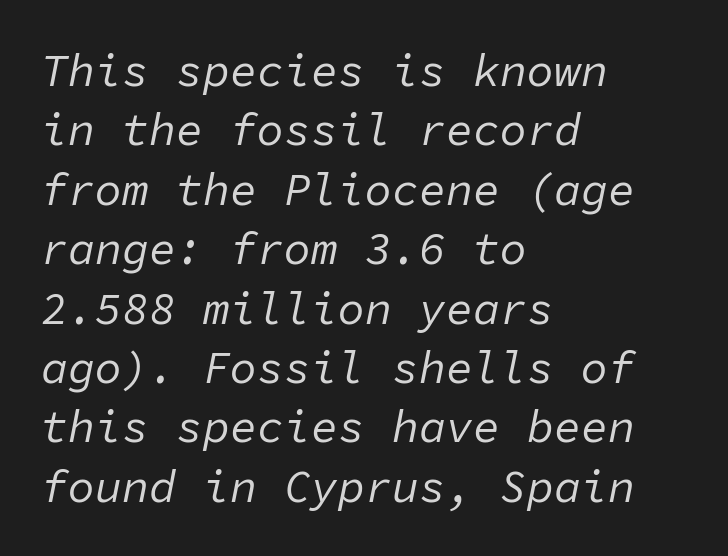
{"italic": "yes", "lean": "right", "slant_degrees": 11, "bold": "no", "weight": "regular", "width": "normal", "stroke_contrast": "low", "x_height": "medium", "monospaced": "yes", "underline": "no", "align": "left", "line_spacing": "normal", "line_spacing_ratio": 1.32, "letter_spacing": "normal", "letter_spacing_em": 0.0, "glyph_px": 45}
